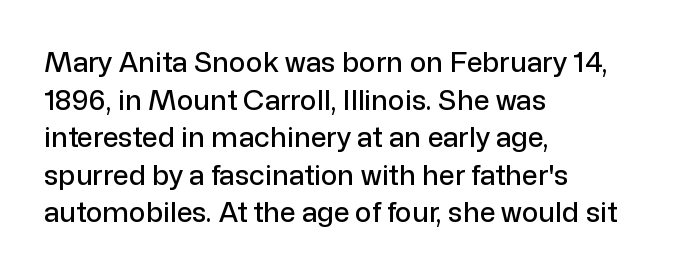
The image shows 28 px sans-serif type, upright; set left-aligned, normal line spacing (1.34x), normal letter spacing, not underlined; low stroke contrast and a medium x-height.
